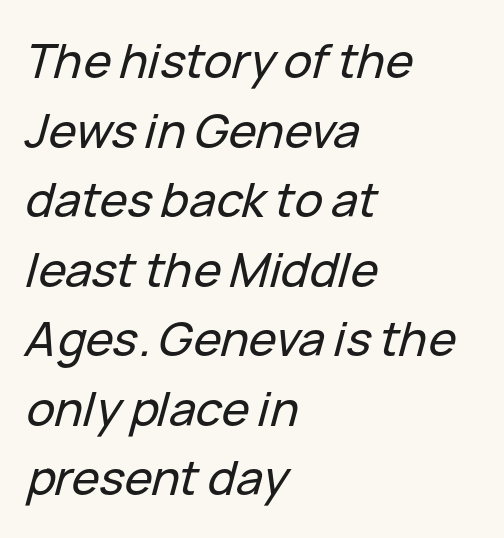
{"italic": "yes", "lean": "right", "slant_degrees": 15, "width": "normal", "stroke_contrast": "low", "x_height": "medium", "monospaced": "no", "underline": "no", "align": "left", "line_spacing": "normal", "line_spacing_ratio": 1.48, "letter_spacing": "normal", "letter_spacing_em": 0.0, "glyph_px": 47}
